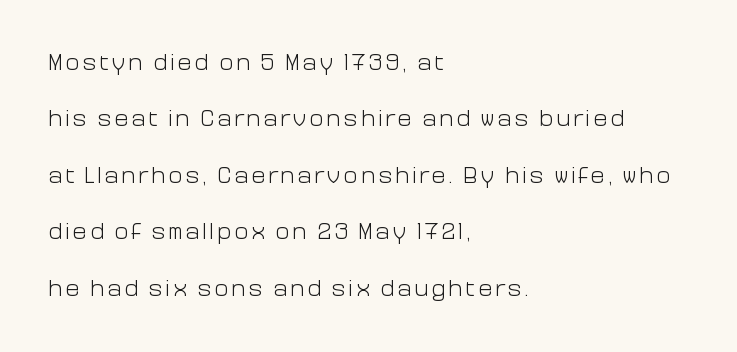
The image shows 24 px text type, upright; set left-aligned, loose line spacing (2.35x), not underlined.
